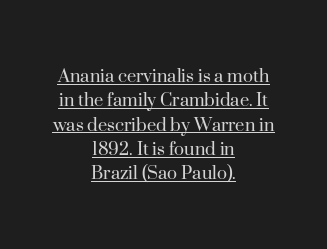
The image shows 21 px text type, upright; set centered, line spacing 1.16x, normal letter spacing, underlined.
